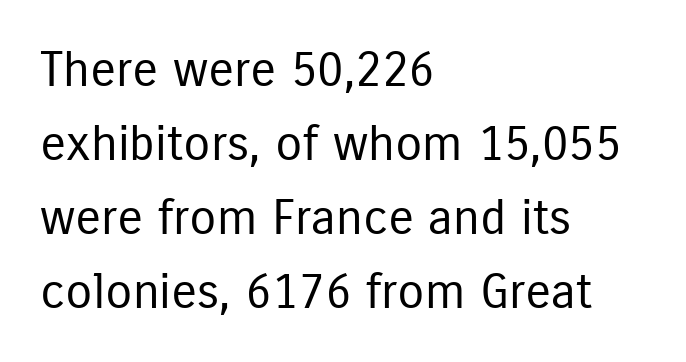
{"serif": "no", "italic": "no", "bold": "no", "weight": "regular", "width": "condensed", "stroke_contrast": "low", "x_height": "medium", "monospaced": "no", "underline": "no", "align": "left", "line_spacing": "normal", "line_spacing_ratio": 1.51, "letter_spacing": "normal", "letter_spacing_em": 0.0, "glyph_px": 49}
